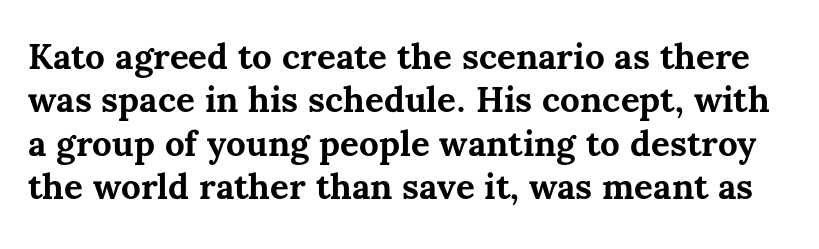
Unlike italic type, these characters show no tilt at all. Caption: bold face, heavy strokes. Compared with typical body copy, the letter spacing here is the same. Rule under the text: the space is simply empty. Here the designer chose a conventional face with non-uniform glyph widths.
